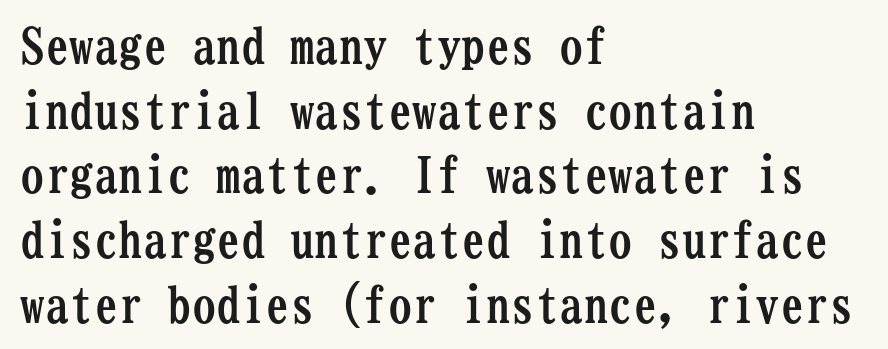
Q: Is the text bold? A: Yes.
Q: Is the text italic (slanted)? A: No, it is upright.
Q: Is the typeface a serif or a sans-serif typeface? A: Serif.
Q: Is the text underlined? A: No.
Q: How is the paragraph aligned? A: Left-aligned.
Q: Is the spacing between letters normal or unusually wide? A: Normal.
Q: Is the spacing between lines tight, normal or loose? A: Normal.
Q: Width (condensed, normal, or wide)? A: Condensed.
Q: Stroke contrast? A: Low.
Q: x-height? A: Medium.
Q: Monospaced? A: Yes.
